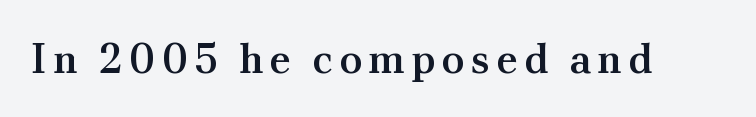
The image shows 42 px semibold serif type, upright; set not underlined; medium stroke contrast and a small x-height.
